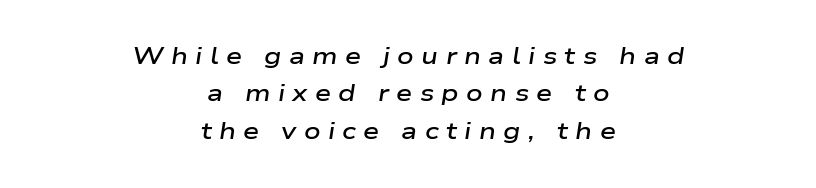
Regular leading. Strokes here are thickened, but only to semibold level. Centered paragraph, ragged on both sides. Only glyphs here, with clear space below each row.
